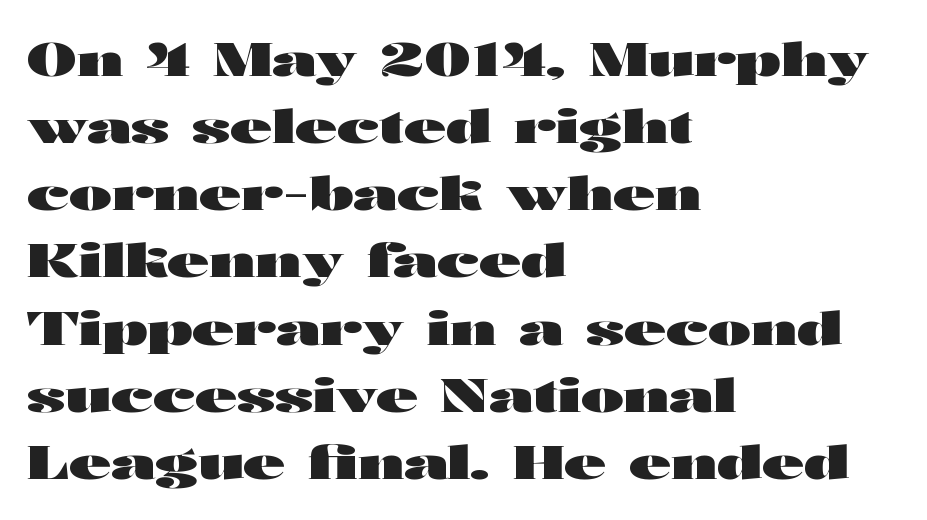
{"italic": "no", "bold": "yes", "weight": "heavy", "width": "wide", "stroke_contrast": "high", "x_height": "medium", "monospaced": "no", "underline": "no", "align": "left", "line_spacing": "normal", "line_spacing_ratio": 1.46, "letter_spacing": "normal", "letter_spacing_em": 0.0, "glyph_px": 46}
